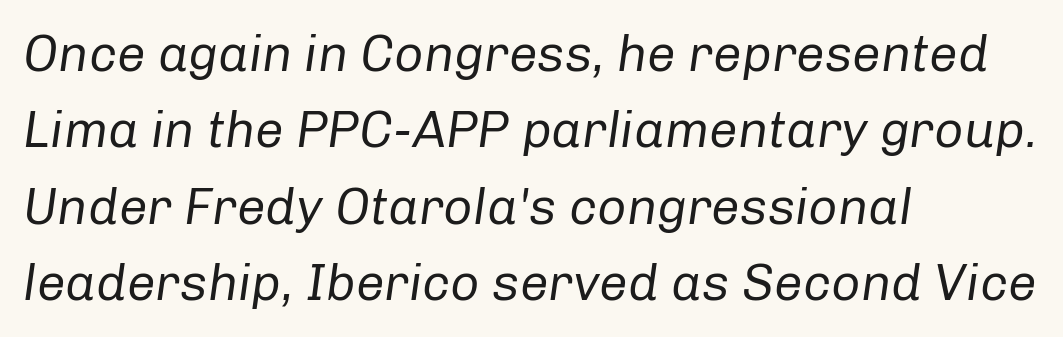
The setting favours the left margin, as ordinary paragraphs usually do. Does the leading feel generous? No, just average. Tracking value appears to be zero — textbook default spacing. No letter is thick-stroked: the sample isn't bold. The rendering uses natural spacing where letterforms have individual widths. Check under the words: just untouched page.
